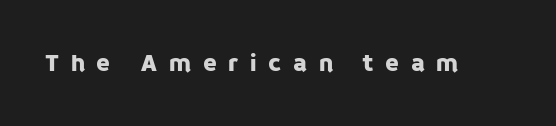
{"italic": "no", "underline": "no", "letter_spacing": "wide", "letter_spacing_em": 0.46, "glyph_px": 25}
